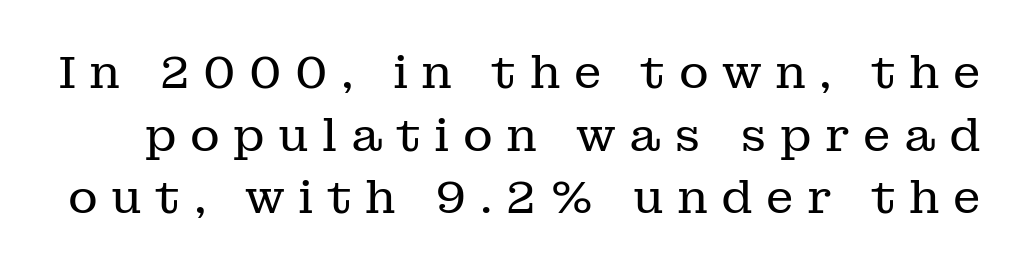
Q: Is the text bold? A: No.
Q: Is the text italic (slanted)? A: No, it is upright.
Q: Is the typeface a serif or a sans-serif typeface? A: Serif.
Q: Is the text underlined? A: No.
Q: Is the spacing between letters normal or unusually wide? A: Unusually wide.
Q: Is the spacing between lines tight, normal or loose? A: Normal.
Q: Width (condensed, normal, or wide)? A: Normal.
Q: Stroke contrast? A: Low.
Q: x-height? A: Medium.
Q: Monospaced? A: No.
